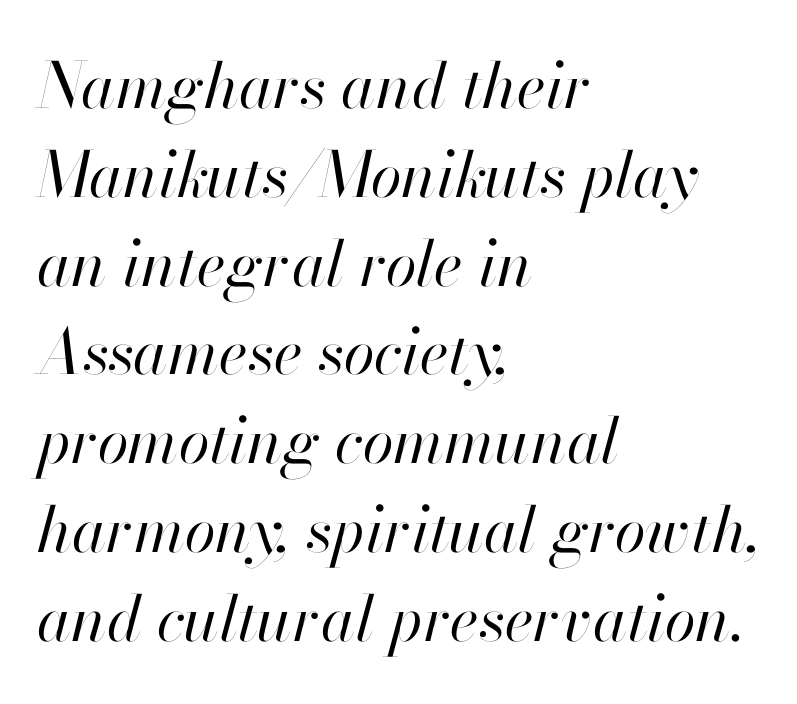
The image shows 63 px regular-weight type, italic (leaning right); set left-aligned, normal line spacing (1.41x), normal letter spacing, not underlined; high stroke contrast and a small x-height.
